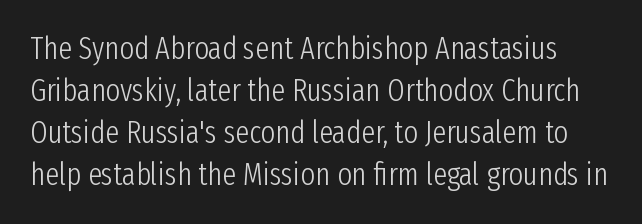
The text was rendered using a sans face with plain stroke endings. Descender tails drop into unmarked territory. Glyph-to-glyph distance matches everyday printed text. A normal amount of white space separates one row of letters from the next. Nope, not italic — everything's standing straight.
